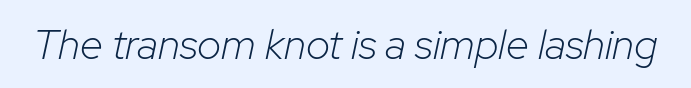
The image shows 42 px light type, italic (leaning right); set normal letter spacing, not underlined; low stroke contrast and a medium x-height.
